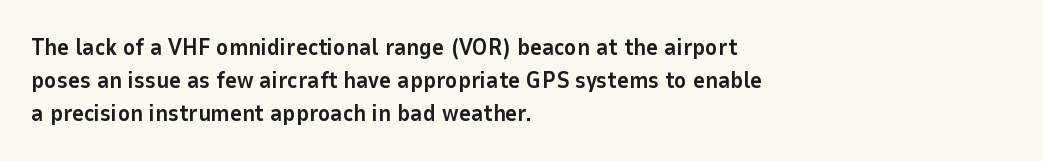
{"italic": "no", "bold": "yes", "underline": "no", "align": "left", "line_spacing": "normal", "line_spacing_ratio": 1.43, "letter_spacing": "normal", "letter_spacing_em": 0.0, "glyph_px": 23}
